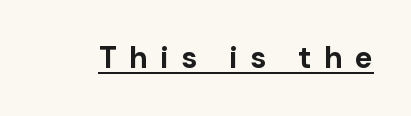
Typographically, this falls in the sans-serif category. Between one letter and the next there's a generous, obvious gap. Each letter keeps its own natural width here, so spacing adapts to shape. Heavy, bold letterforms.
